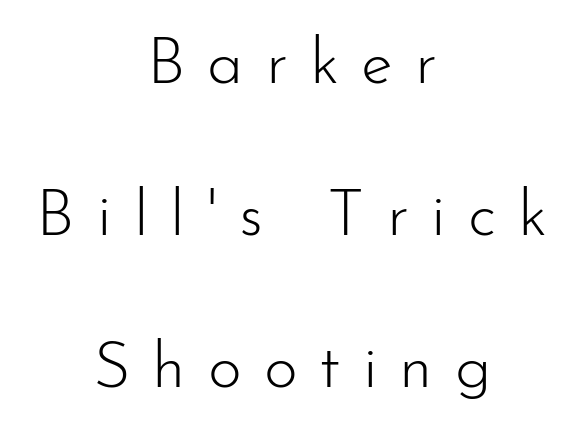
The rag falls on both sides of this text block equally. Font category for this specimen: sans-serif. Here the designer chose a conventional face with non-uniform glyph widths. Spacing between characters has been opened up far beyond the box default.
